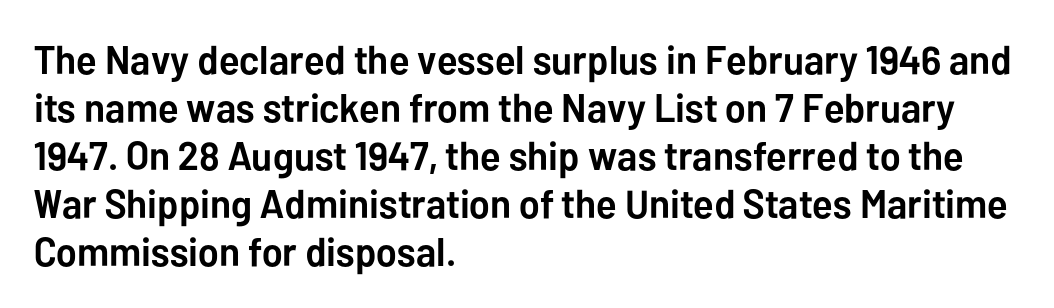
Spacing verdict: proportional, widths tailored to each character. A dark, heavy texture on the line: the type is bold. This sample uses plain, unmodified letter spacing. Each letter's strokes conclude bluntly, with no projecting serifs. Check the space under the baseline: it is left empty. The setting favours the left margin, as ordinary paragraphs usually do.
